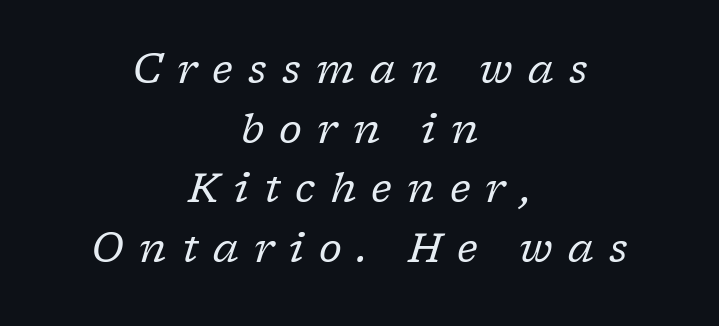
Q: Is the text bold? A: No.
Q: Is the text italic (slanted)? A: Yes, it leans right by about 17 degrees.
Q: Is the typeface a serif or a sans-serif typeface? A: Serif.
Q: Is the text underlined? A: No.
Q: How is the paragraph aligned? A: Centered.
Q: Is the spacing between letters normal or unusually wide? A: Unusually wide.
Q: Is the spacing between lines tight, normal or loose? A: Normal.
Q: Width (condensed, normal, or wide)? A: Normal.
Q: Stroke contrast? A: Low.
Q: x-height? A: Medium.
Q: Monospaced? A: No.
